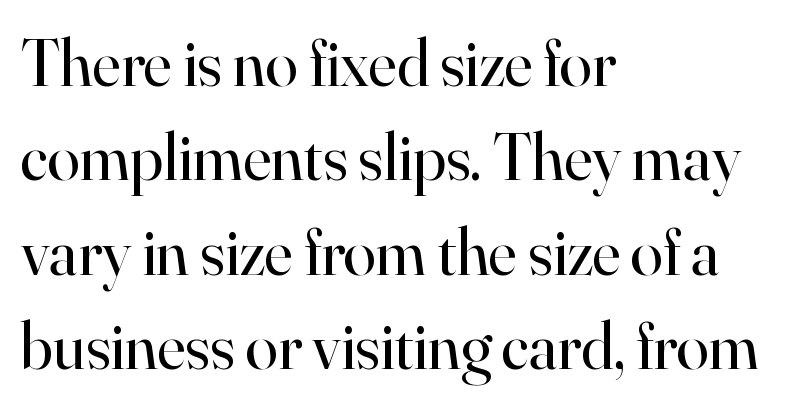
Q: Is the text bold? A: No.
Q: Is the text italic (slanted)? A: No, it is upright.
Q: Is the typeface a serif or a sans-serif typeface? A: Serif.
Q: Is the text underlined? A: No.
Q: How is the paragraph aligned? A: Left-aligned.
Q: Is the spacing between letters normal or unusually wide? A: Normal.
Q: Is the spacing between lines tight, normal or loose? A: Normal.
Q: Width (condensed, normal, or wide)? A: Normal.
Q: Stroke contrast? A: High.
Q: x-height? A: Small.
Q: Monospaced? A: No.
